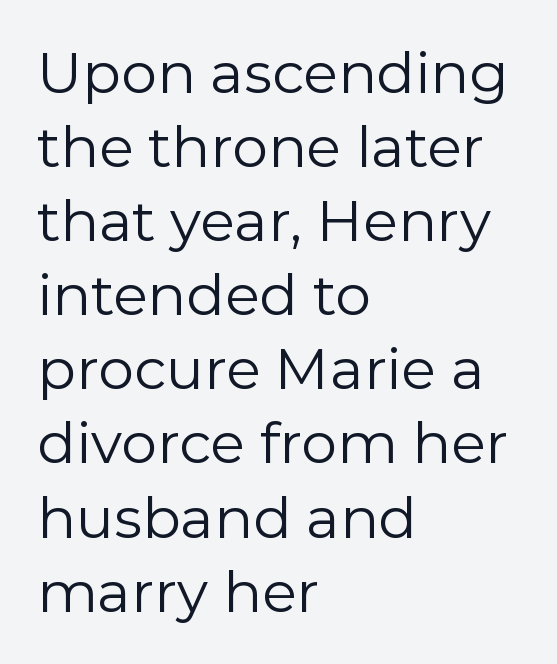
Q: Is the text bold? A: No.
Q: Is the text italic (slanted)? A: No, it is upright.
Q: Is the typeface a serif or a sans-serif typeface? A: Sans-serif.
Q: Is the text underlined? A: No.
Q: How is the paragraph aligned? A: Left-aligned.
Q: Is the spacing between letters normal or unusually wide? A: Normal.
Q: Is the spacing between lines tight, normal or loose? A: Normal.
Q: Width (condensed, normal, or wide)? A: Normal.
Q: Stroke contrast? A: Low.
Q: x-height? A: Medium.
Q: Monospaced? A: No.
